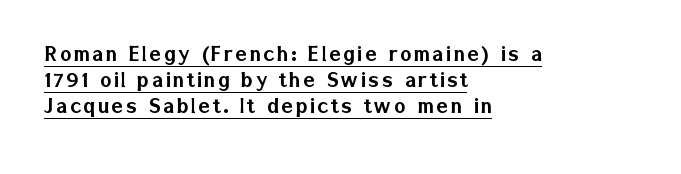
The image shows 24 px text type, upright; set left-aligned, tight line spacing (1.09x), underlined.
